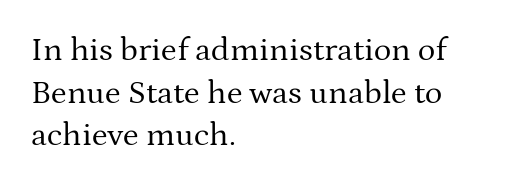
The image shows 33 px regular-weight serif type, upright; set left-aligned, normal line spacing (1.29x), normal letter spacing, not underlined; medium stroke contrast and a medium x-height.
